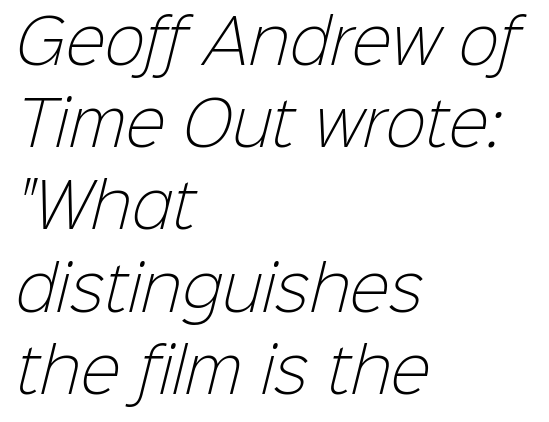
Any mark beneath the type? The region is blank. Each letter keeps its own natural width here, so spacing adapts to shape. Honestly, the letter spacing is just normal — you wouldn't notice it. A sans-serif font was chosen for this passage. Line spacing here is normal.
